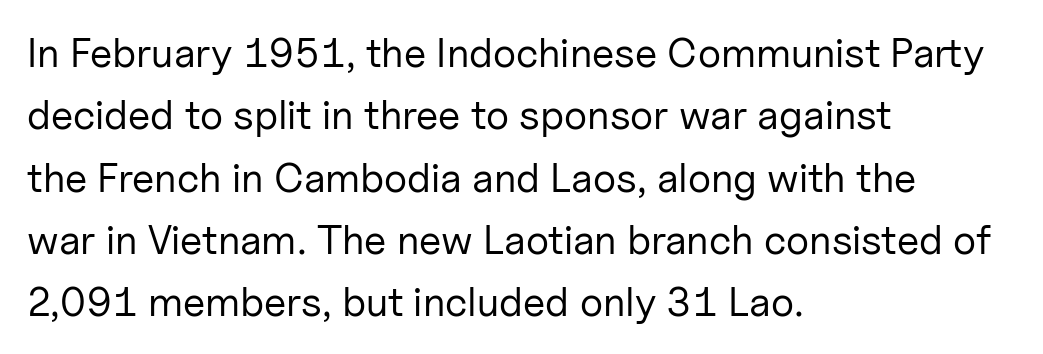
Every row of glyphs begins at an identical x-position on the left. Proportional: the letters do not fall into vertical columns. Has an underline been added? It has not. Compared with typical body copy, the letter spacing here is the same. The font sits on the lighter half of the weight spectrum, regular included. Nope, not italic — everything's standing straight.
